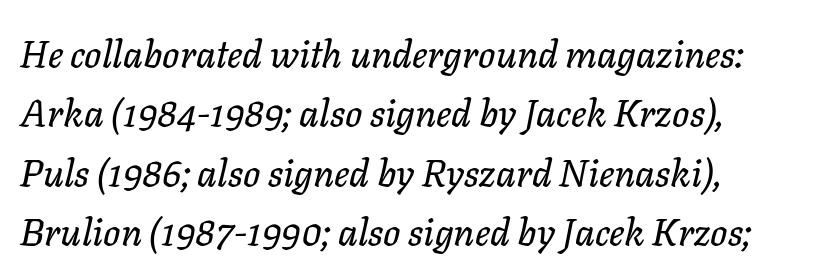
The image shows 38 px text type, italic (leaning right); set left-aligned, normal line spacing (1.56x), normal letter spacing, not underlined; low stroke contrast and a medium x-height.
